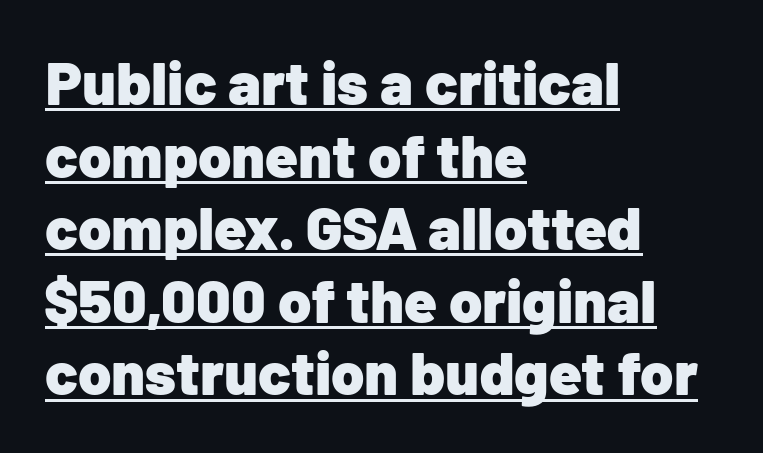
The image shows 60 px heavy sans-serif type, upright; set left-aligned, line spacing 1.21x, normal letter spacing, underlined; low stroke contrast and a medium x-height.
